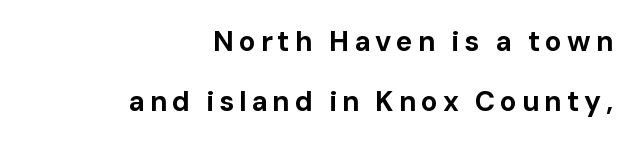
A great deal of white space separates one row of letters from the next. The paragraph shown leans on its right margin. The rendering uses a bold face; every stroke is thick and dark. Spacing verdict: proportional, widths tailored to each character. Ordinary non-slanted type is in use.
